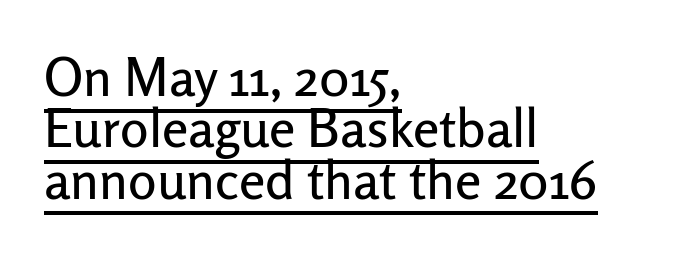
The image shows 53 px sans-serif type, upright; set left-aligned, tight line spacing (0.97x), normal letter spacing, underlined; low stroke contrast and a medium x-height.
